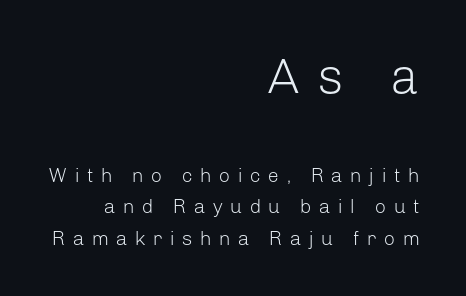
{"serif": "no", "italic": "no", "bold": "no", "weight": "light", "width": "normal", "stroke_contrast": "low", "x_height": "medium", "monospaced": "no", "underline": "no", "align": "right", "line_spacing": "normal", "line_spacing_ratio": 1.58, "letter_spacing": "wide", "letter_spacing_em": 0.36, "larger_block": "first", "size_ratio": 2.45, "glyph_px": 49}
